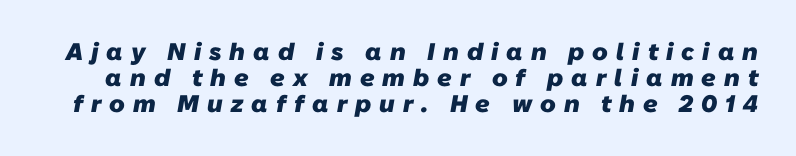
Q: Is the text bold? A: Yes.
Q: Is the text underlined? A: No.
Q: Is the spacing between letters normal or unusually wide? A: Unusually wide.
Q: Is the spacing between lines tight, normal or loose? A: Tight.
